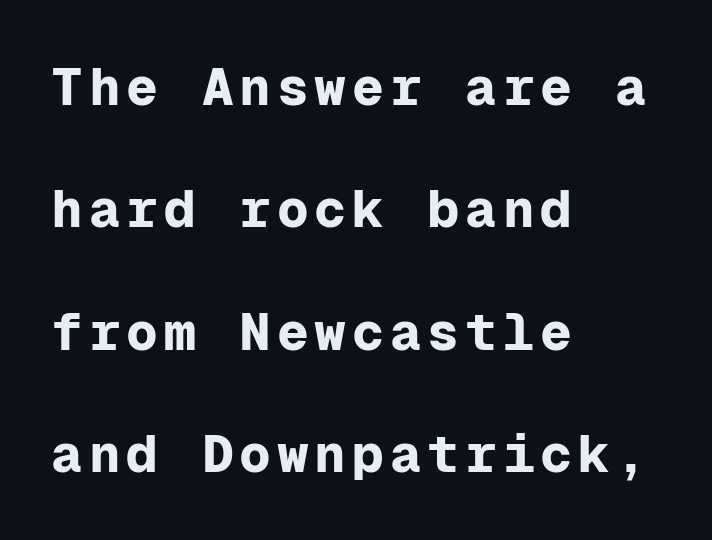
{"serif": "no", "italic": "no", "bold": "yes", "weight": "bold", "width": "normal", "stroke_contrast": "low", "x_height": "medium", "monospaced": "yes", "underline": "no", "align": "left", "line_spacing": "loose", "line_spacing_ratio": 2.31, "glyph_px": 53}
